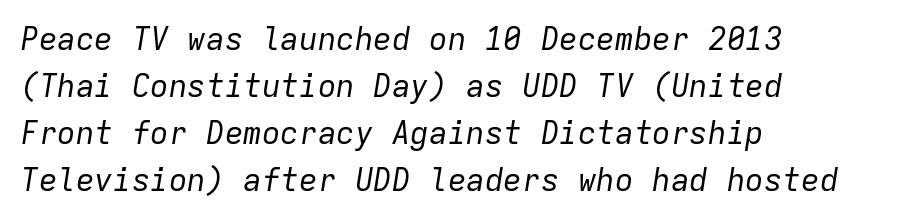
The face used here is monospaced, like something from a code editor. The block of text has a typical density, with ordinary space between rows. Anything drawn beneath the words? Only blank space. Is this a heavy cut? Hardly; it is regular or lighter. The specimen reads as italic at a glance. Words appear dense and cohesive because spacing is normal.
